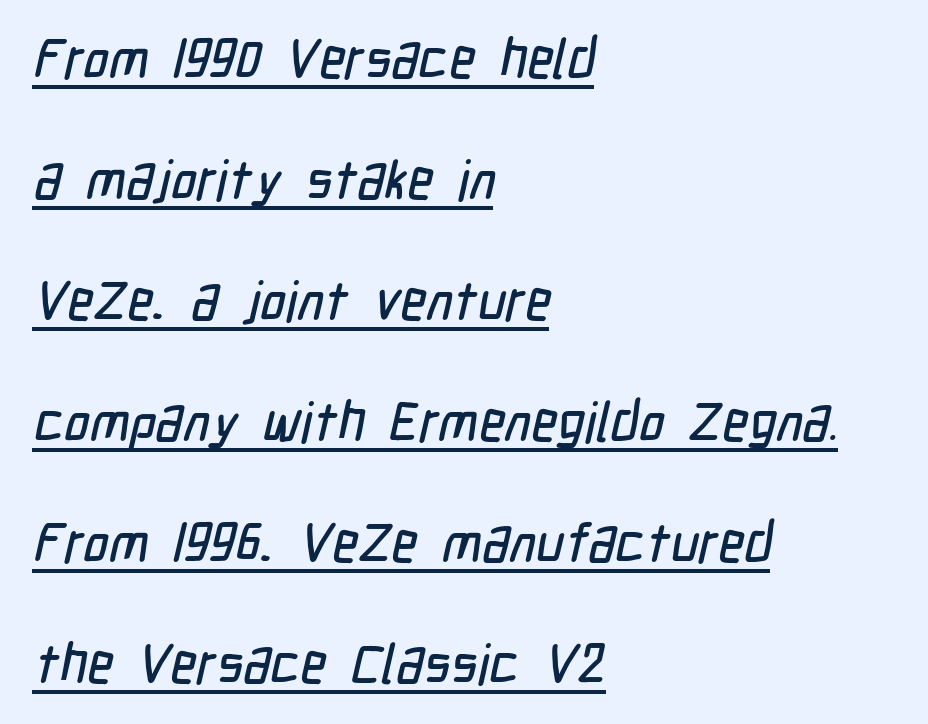
The image shows 55 px condensed sans-serif type; set left-aligned, loose line spacing (2.2x), normal letter spacing, underlined; low stroke contrast and a medium x-height.
